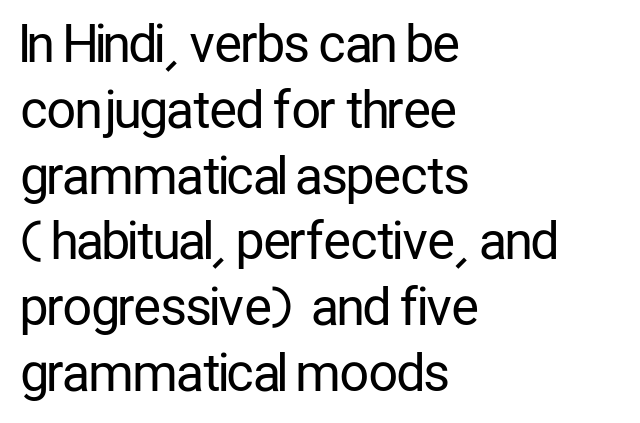
The image shows 51 px regular-weight, condensed sans-serif type, upright; set left-aligned, normal line spacing (1.29x), normal letter spacing, not underlined; low stroke contrast and a medium x-height.
